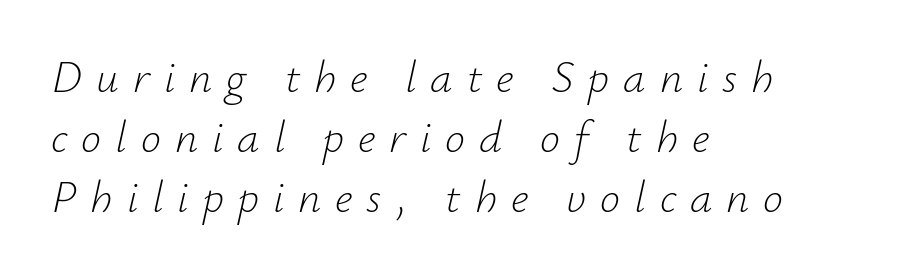
Q: Is the text bold? A: No.
Q: Is the text italic (slanted)? A: Yes, it leans right by about 12 degrees.
Q: Is the text underlined? A: No.
Q: How is the paragraph aligned? A: Left-aligned.
Q: Is the spacing between letters normal or unusually wide? A: Unusually wide.
Q: Is the spacing between lines tight, normal or loose? A: Normal.
Q: Width (condensed, normal, or wide)? A: Normal.
Q: Stroke contrast? A: Low.
Q: x-height? A: Small.
Q: Monospaced? A: No.
